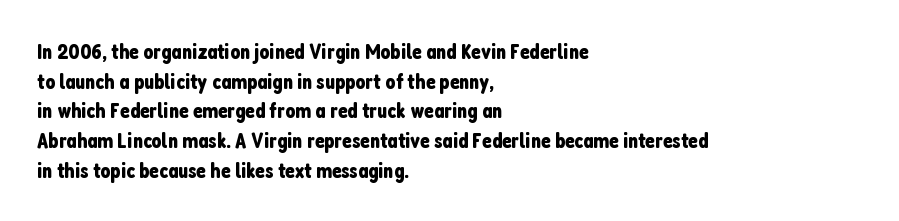
The image shows 22 px text type, upright; set left-aligned, normal line spacing (1.35x), normal letter spacing, not underlined.
